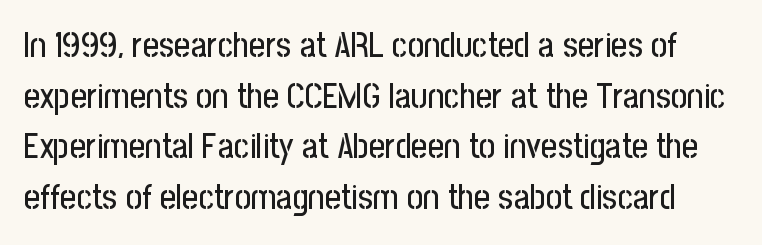
{"serif": "no", "italic": "no", "width": "condensed", "stroke_contrast": "low", "x_height": "medium", "monospaced": "no", "underline": "no", "line_spacing": "normal", "line_spacing_ratio": 1.45, "letter_spacing": "normal", "letter_spacing_em": 0.0, "glyph_px": 35}
